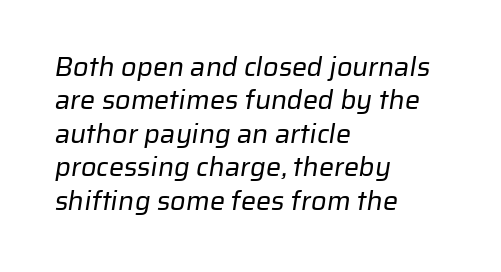
{"bold": "no", "underline": "no", "align": "left", "line_spacing_ratio": 1.24, "letter_spacing": "normal", "letter_spacing_em": 0.0, "glyph_px": 27}
